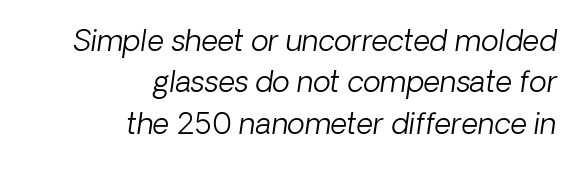
{"serif": "no", "bold": "no", "weight": "light", "width": "normal", "stroke_contrast": "low", "x_height": "medium", "monospaced": "no", "underline": "no", "align": "right", "line_spacing": "normal", "line_spacing_ratio": 1.43, "letter_spacing": "normal", "letter_spacing_em": 0.0, "glyph_px": 29}
